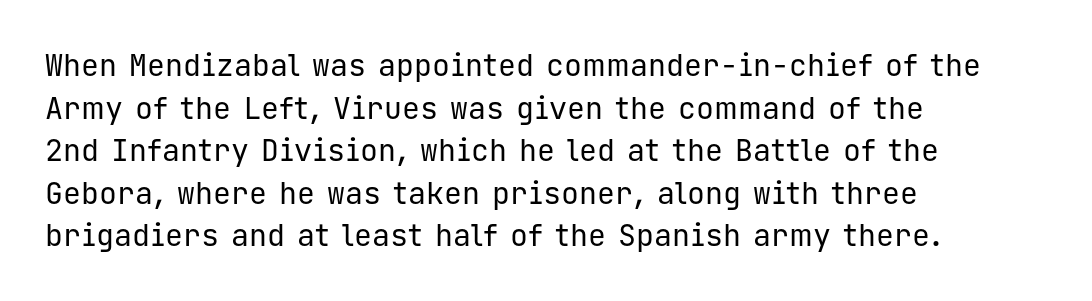
Q: Is the text bold? A: No.
Q: Is the text italic (slanted)? A: No, it is upright.
Q: Is the typeface a serif or a sans-serif typeface? A: Sans-serif.
Q: Is the text underlined? A: No.
Q: How is the paragraph aligned? A: Left-aligned.
Q: Is the spacing between letters normal or unusually wide? A: Normal.
Q: Is the spacing between lines tight, normal or loose? A: Normal.
Q: Width (condensed, normal, or wide)? A: Normal.
Q: Stroke contrast? A: Low.
Q: x-height? A: Medium.
Q: Monospaced? A: Yes.
